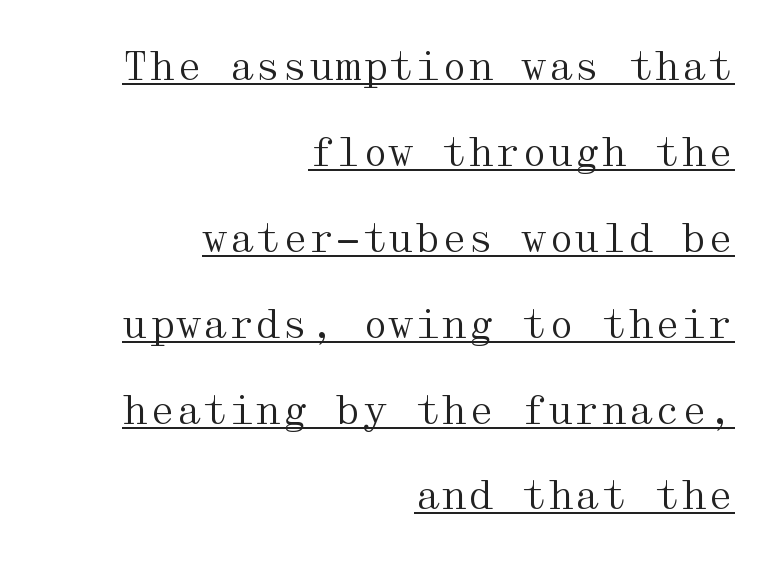
Q: Is the text bold? A: No.
Q: Is the text italic (slanted)? A: No, it is upright.
Q: Is the typeface a serif or a sans-serif typeface? A: Serif.
Q: Is the text underlined? A: Yes.
Q: How is the paragraph aligned? A: Right-aligned.
Q: Is the spacing between letters normal or unusually wide? A: Normal.
Q: Is the spacing between lines tight, normal or loose? A: Loose.
Q: Width (condensed, normal, or wide)? A: Wide.
Q: Stroke contrast? A: Medium.
Q: x-height? A: Medium.
